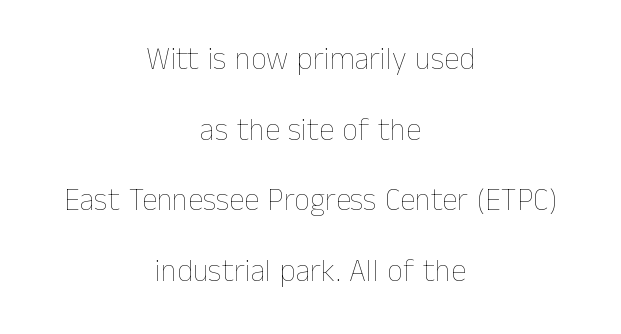
Q: Is the text bold? A: No.
Q: Is the text italic (slanted)? A: No, it is upright.
Q: Is the text underlined? A: No.
Q: How is the paragraph aligned? A: Centered.
Q: Is the spacing between letters normal or unusually wide? A: Normal.
Q: Is the spacing between lines tight, normal or loose? A: Loose.
Q: Width (condensed, normal, or wide)? A: Normal.
Q: Stroke contrast? A: Low.
Q: x-height? A: Medium.
Q: Monospaced? A: No.
